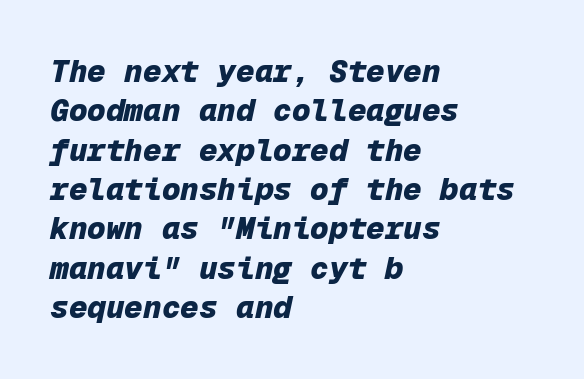
Q: Is the text bold? A: Yes.
Q: Is the text italic (slanted)? A: Yes, it leans right by about 12 degrees.
Q: Is the text underlined? A: No.
Q: How is the paragraph aligned? A: Left-aligned.
Q: Is the spacing between letters normal or unusually wide? A: Normal.
Q: Is the spacing between lines tight, normal or loose? A: Normal.
Q: Width (condensed, normal, or wide)? A: Normal.
Q: Stroke contrast? A: Low.
Q: x-height? A: Medium.
Q: Monospaced? A: Yes.
